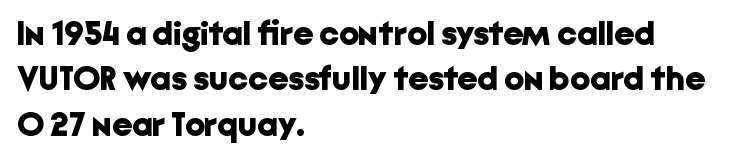
{"serif": "no", "italic": "no", "bold": "yes", "weight": "bold", "width": "normal", "stroke_contrast": "low", "x_height": "medium", "monospaced": "no", "underline": "no", "align": "left", "line_spacing": "normal", "line_spacing_ratio": 1.3, "letter_spacing": "normal", "letter_spacing_em": 0.0, "glyph_px": 35}
